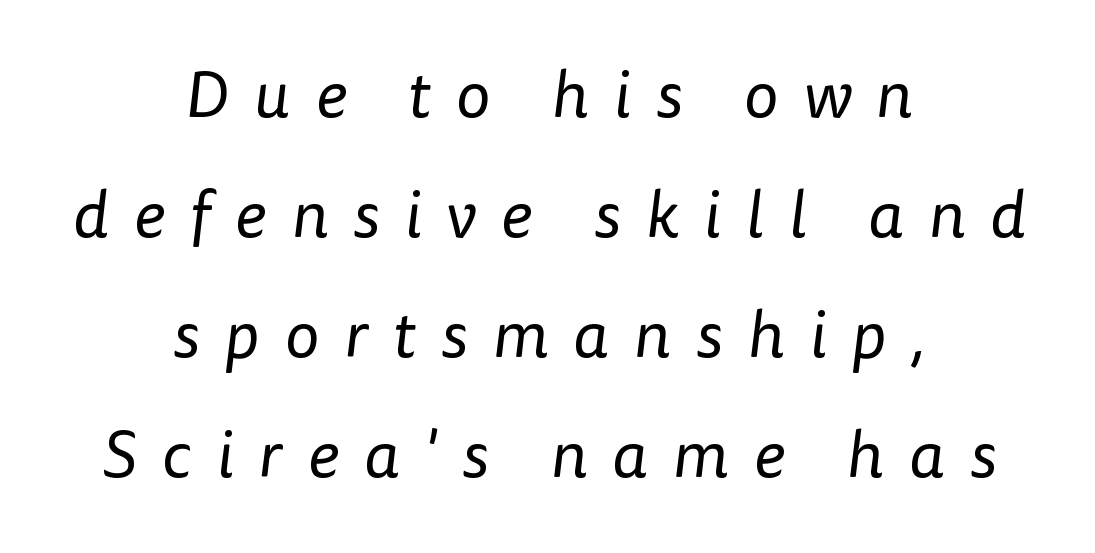
Q: Is the text bold? A: No.
Q: Is the typeface a serif or a sans-serif typeface? A: Sans-serif.
Q: Is the text underlined? A: No.
Q: How is the paragraph aligned? A: Centered.
Q: Is the spacing between letters normal or unusually wide? A: Unusually wide.
Q: Width (condensed, normal, or wide)? A: Normal.
Q: Stroke contrast? A: Low.
Q: x-height? A: Medium.
Q: Monospaced? A: No.
